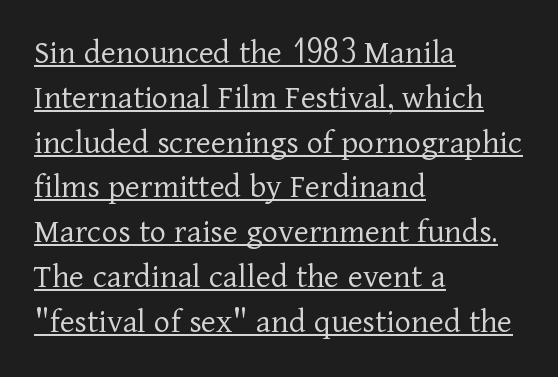
The image shows 35 px light serif type, upright; set left-aligned, normal line spacing (1.28x), normal letter spacing, underlined; low stroke contrast and a medium x-height.
